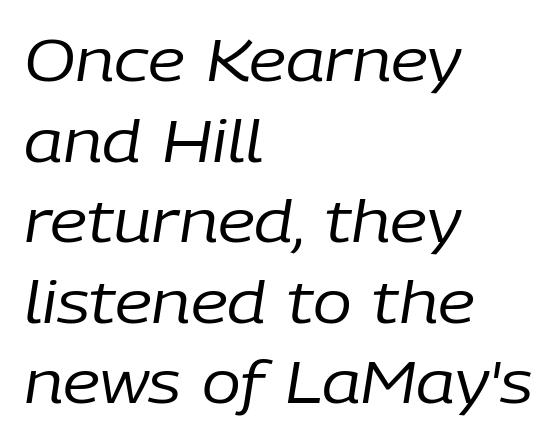
The image shows 58 px regular-weight type, italic (leaning right); set left-aligned, normal line spacing (1.39x), normal letter spacing, not underlined; low stroke contrast and a medium x-height.
